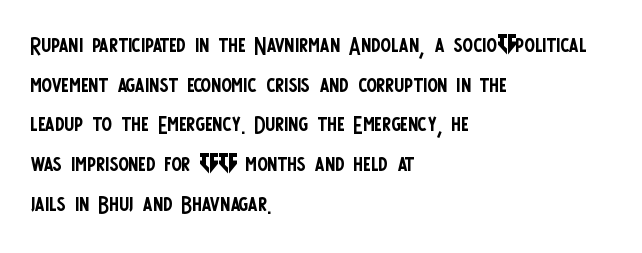
{"serif": "no", "italic": "no", "bold": "no", "weight": "regular", "width": "condensed", "stroke_contrast": "low", "x_height": "large", "monospaced": "no", "underline": "no", "align": "left", "line_spacing": "normal", "line_spacing_ratio": 1.28, "letter_spacing": "normal", "letter_spacing_em": 0.0, "glyph_px": 31}
